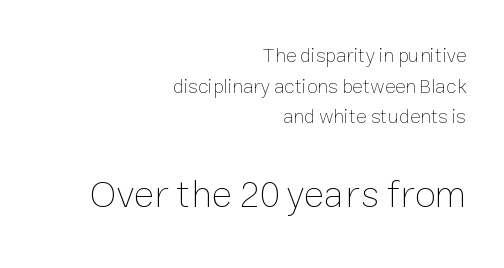
{"italic": "no", "bold": "no", "weight": "thin", "width": "normal", "stroke_contrast": "low", "x_height": "medium", "monospaced": "no", "underline": "no", "align": "right", "line_spacing": "normal", "line_spacing_ratio": 1.53, "letter_spacing": "normal", "letter_spacing_em": 0.0, "larger_block": "second", "size_ratio": 1.95, "glyph_px": 39}
